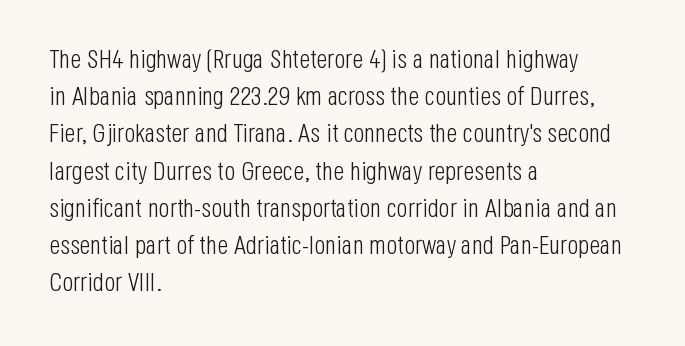
The image shows 26 px text type, upright; set left-aligned, normal line spacing (1.43x), normal letter spacing, not underlined.
